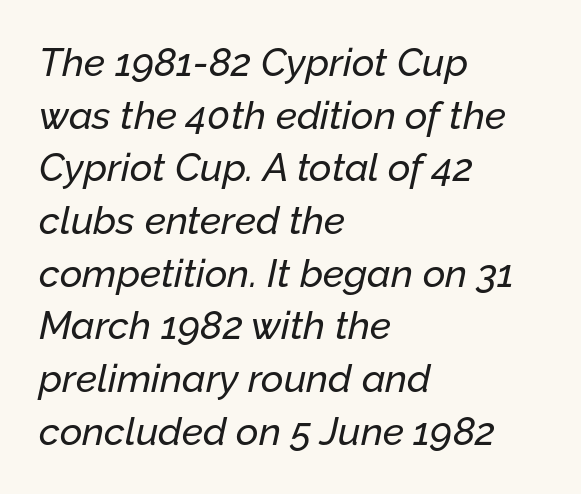
{"italic": "yes", "lean": "right", "slant_degrees": 12, "width": "normal", "stroke_contrast": "low", "x_height": "medium", "monospaced": "no", "underline": "no", "align": "left", "line_spacing": "normal", "line_spacing_ratio": 1.35, "letter_spacing": "normal", "letter_spacing_em": 0.0, "glyph_px": 39}
